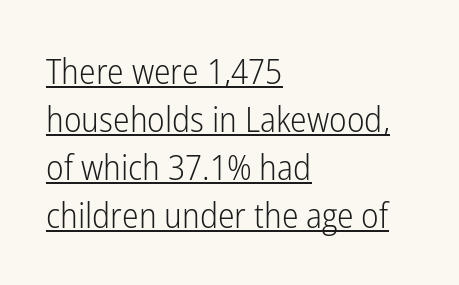
Is this a fixed-width face? No — the glyphs have proportional, varying widths. Glyph-to-glyph distance matches everyday printed text. Each line starts at the same left margin while the right side varies. The glyphs are accompanied by a horizontal stroke just below them. A quiet, ordinary-to-light weight characterises the typeface. Does the lettering tilt? It doesn't — this is upright.
